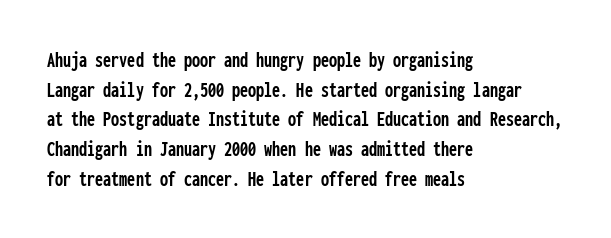
Q: Is the text italic (slanted)? A: No, it is upright.
Q: Is the text underlined? A: No.
Q: How is the paragraph aligned? A: Left-aligned.
Q: Is the spacing between letters normal or unusually wide? A: Normal.
Q: Is the spacing between lines tight, normal or loose? A: Normal.
